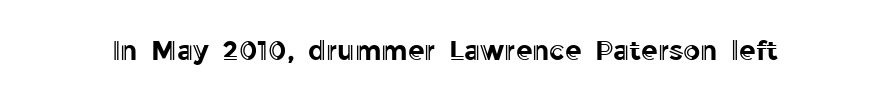
This rendering leaves character spacing at its baseline value. Has an underline been added? It has not. No italicization has been applied; the sample stays upright.
